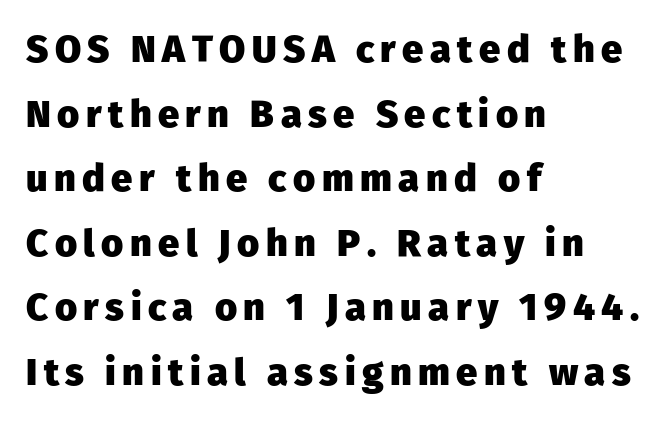
I'd call this a sans setting — the letters go barefoot. Descender tails drop into unmarked territory. The letters are bold, with thick, heavy strokes. You could not count columns in this text — the font is proportionally spaced.
